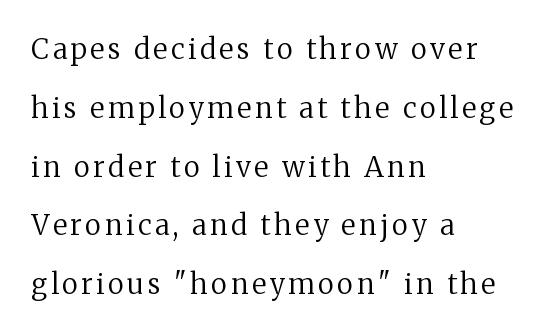
The image shows 28 px regular-weight serif type, upright; set left-aligned, loose line spacing (2.1x), not underlined; medium stroke contrast and a medium x-height.
